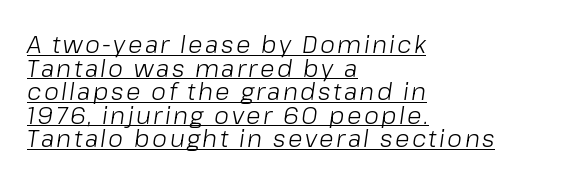
Q: Is the text bold? A: No.
Q: Is the text italic (slanted)? A: Yes, it leans right by about 8 degrees.
Q: Is the text underlined? A: Yes.
Q: How is the paragraph aligned? A: Left-aligned.
Q: Is the spacing between lines tight, normal or loose? A: Tight.
